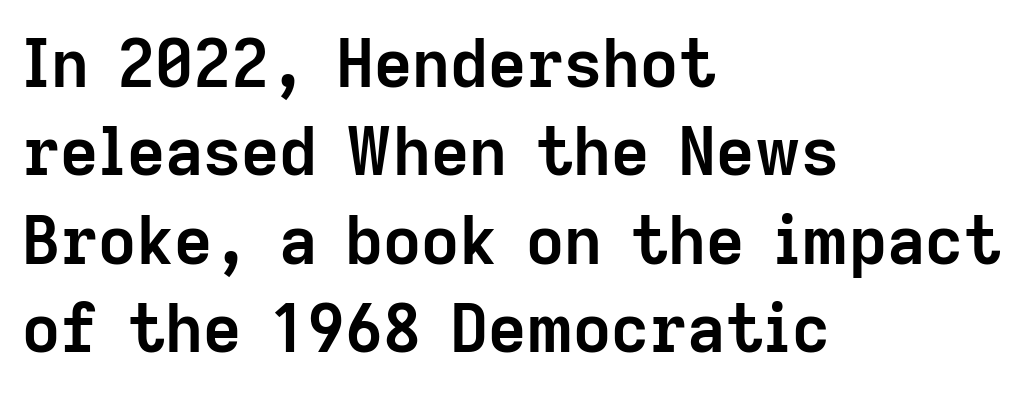
The face used here is a sans, in the tradition of grotesques and geometrics. Each glyph is drawn with heavy, bold strokes. The space directly below the letters is spotless. Line beginnings align vertically; line endings do not. The type sits square on the baseline with zero lean. Default kerning and tracking; the words read as compact shapes.
